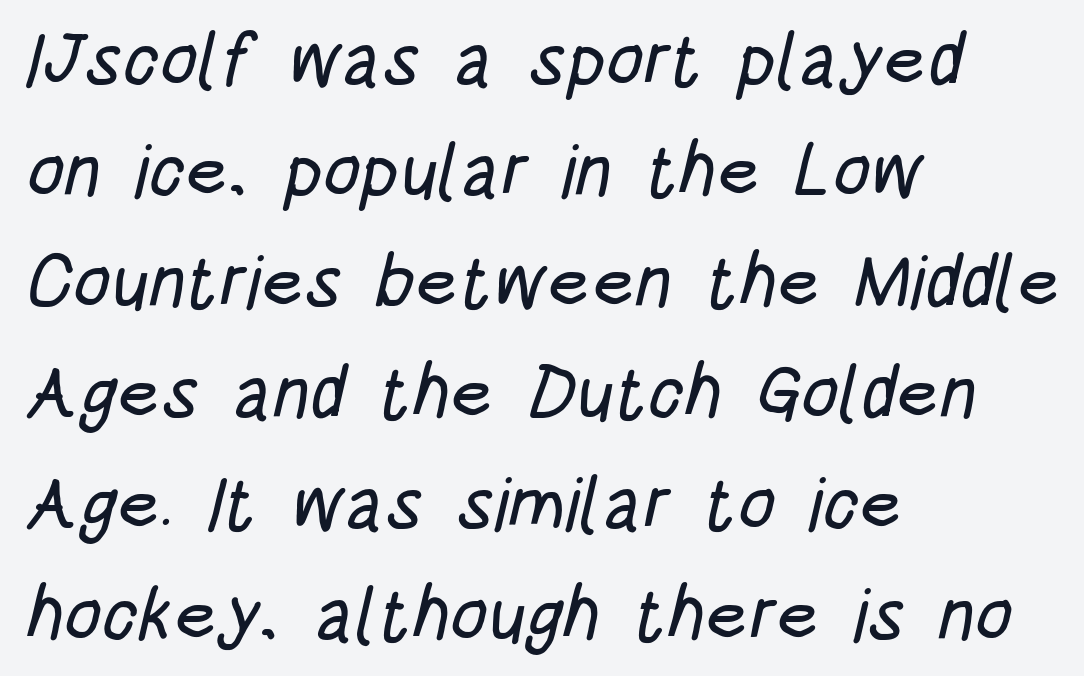
{"serif": "no", "width": "condensed", "stroke_contrast": "low", "x_height": "large", "monospaced": "no", "underline": "no", "align": "left", "line_spacing": "normal", "line_spacing_ratio": 1.5, "letter_spacing": "normal", "letter_spacing_em": 0.0, "glyph_px": 74}
